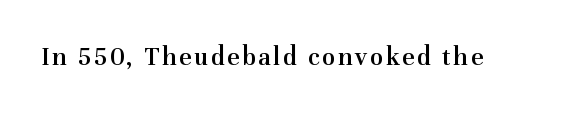
Q: Is the text bold? A: Semi-bold.
Q: Is the text italic (slanted)? A: No, it is upright.
Q: Is the text underlined? A: No.
